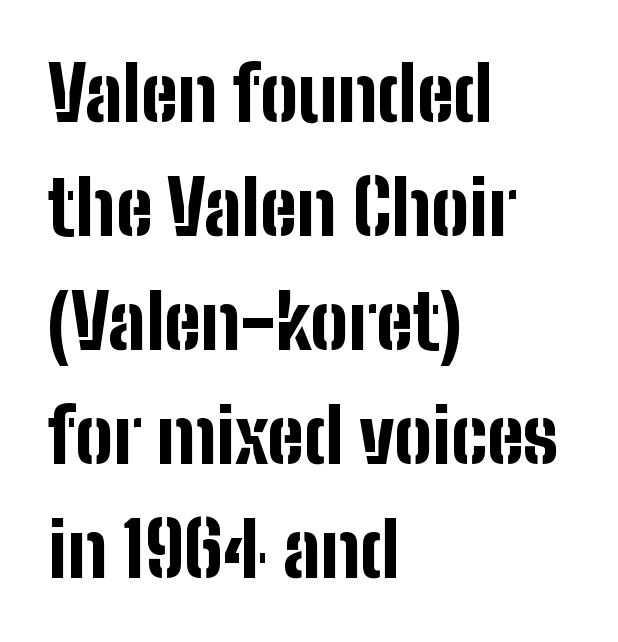
{"serif": "no", "italic": "no", "bold": "yes", "weight": "bold", "width": "condensed", "stroke_contrast": "low", "x_height": "medium", "monospaced": "no", "underline": "no", "align": "left", "line_spacing": "normal", "line_spacing_ratio": 1.52, "letter_spacing": "normal", "letter_spacing_em": 0.0, "glyph_px": 75}
